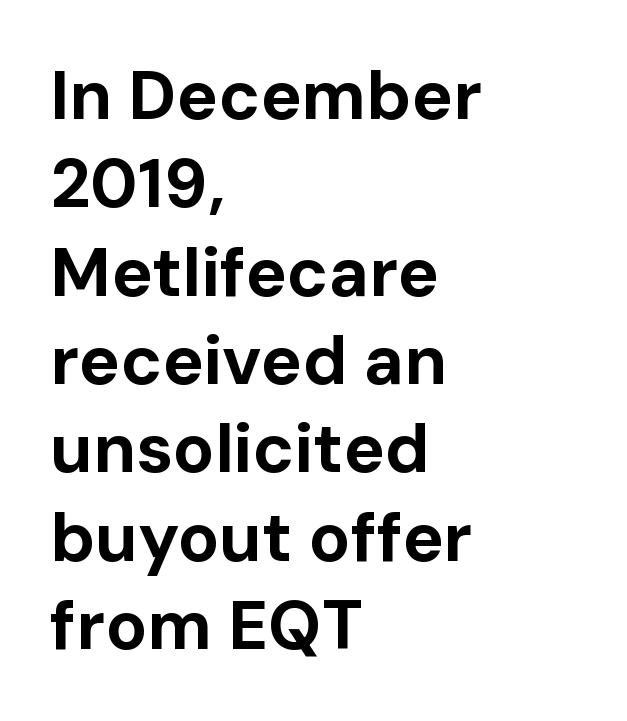
Q: Is the text bold? A: Yes.
Q: Is the text italic (slanted)? A: No, it is upright.
Q: Is the typeface a serif or a sans-serif typeface? A: Sans-serif.
Q: Is the text underlined? A: No.
Q: How is the paragraph aligned? A: Left-aligned.
Q: Is the spacing between letters normal or unusually wide? A: Normal.
Q: Is the spacing between lines tight, normal or loose? A: Normal.
Q: Width (condensed, normal, or wide)? A: Normal.
Q: Stroke contrast? A: Low.
Q: x-height? A: Medium.
Q: Monospaced? A: No.
